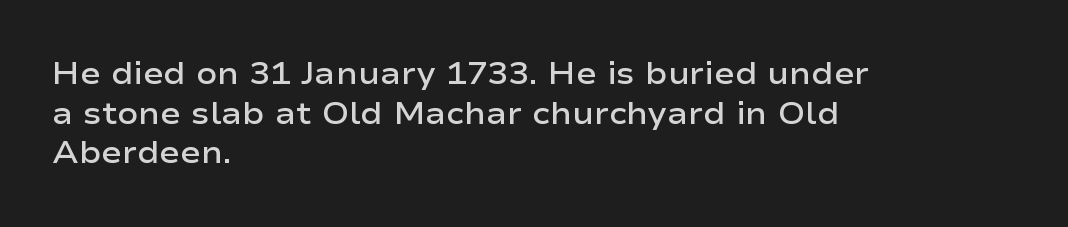
The baseline area is clear. Style check: upright. A bit beefed up — I'd call it semibold rather than bold. Classification — sans serif. Visually the block forms a straight wall on the left and a jagged coastline on the right. Interline gaps are of average width in this sample.
